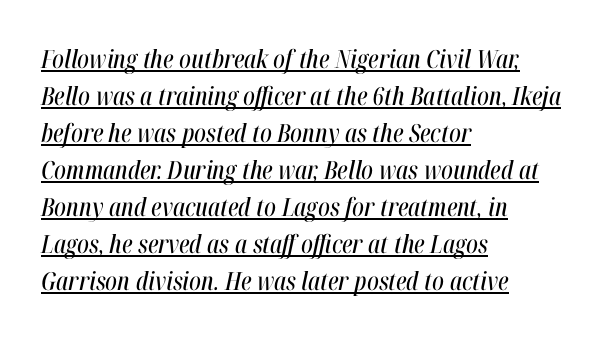
{"italic": "yes", "lean": "right", "slant_degrees": 12, "underline": "yes", "align": "left", "line_spacing": "normal", "line_spacing_ratio": 1.48, "letter_spacing": "normal", "letter_spacing_em": 0.0, "glyph_px": 25}
